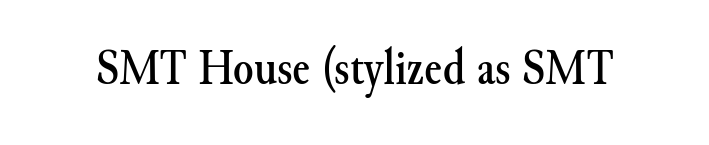
{"serif": "yes", "italic": "no", "width": "normal", "stroke_contrast": "medium", "x_height": "small", "monospaced": "no", "underline": "no", "letter_spacing": "normal", "letter_spacing_em": 0.0, "glyph_px": 52}
